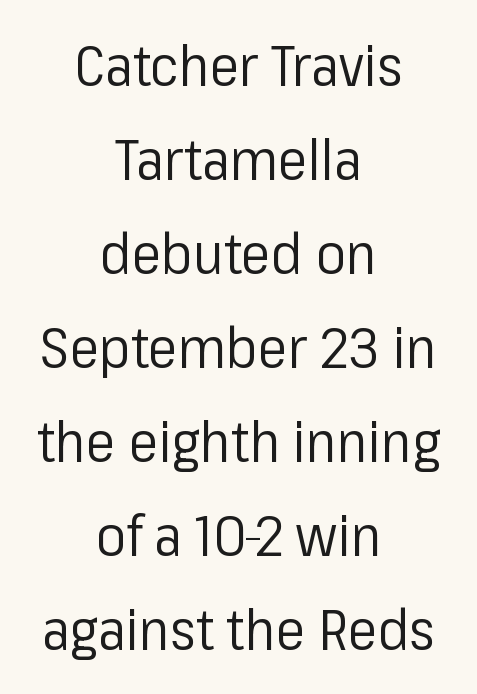
Q: Is the text bold? A: No.
Q: Is the text italic (slanted)? A: No, it is upright.
Q: Is the typeface a serif or a sans-serif typeface? A: Sans-serif.
Q: Is the text underlined? A: No.
Q: How is the paragraph aligned? A: Centered.
Q: Is the spacing between letters normal or unusually wide? A: Normal.
Q: Is the spacing between lines tight, normal or loose? A: Normal.
Q: Width (condensed, normal, or wide)? A: Normal.
Q: Stroke contrast? A: Low.
Q: x-height? A: Medium.
Q: Monospaced? A: No.
